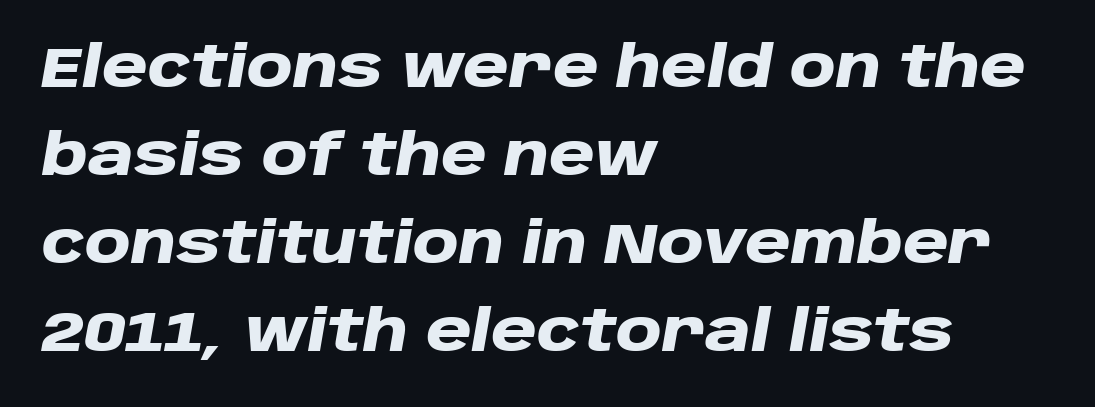
The image shows 56 px heavy, wide type, italic (leaning right); set left-aligned, normal line spacing (1.57x), normal letter spacing, not underlined; low stroke contrast and a large x-height.
